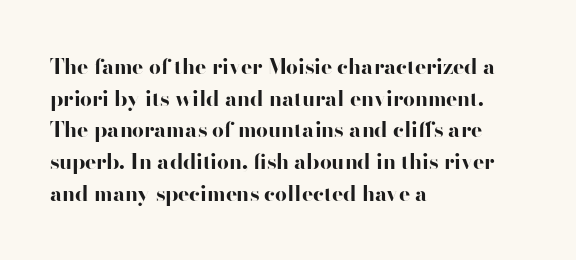
This is roman type, the default non-slanted kind. Observe the ordinary spacing: letters are neighbours, not strangers. The space between consecutive lines is moderate. Leftover space on each line is placed entirely after the last word. The string is rendered with underlining switched off. What weight is shown? A full bold with thick strokes.
